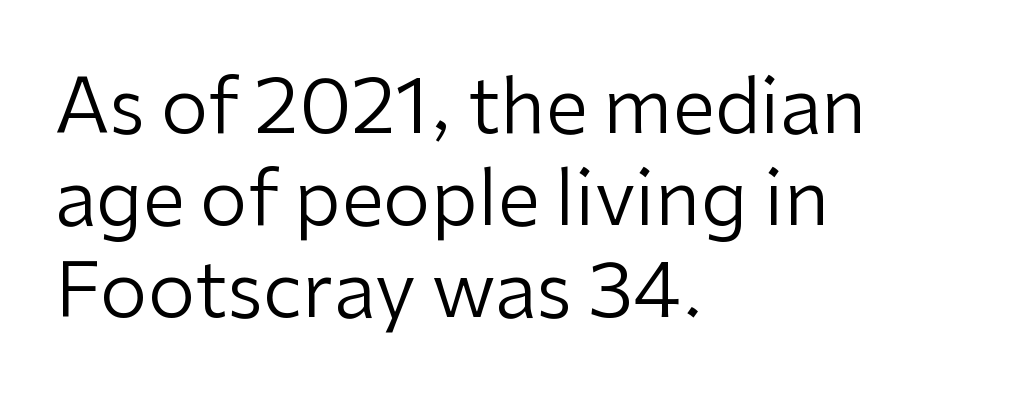
Q: Is the text bold? A: No.
Q: Is the text italic (slanted)? A: No, it is upright.
Q: Is the typeface a serif or a sans-serif typeface? A: Sans-serif.
Q: Is the text underlined? A: No.
Q: How is the paragraph aligned? A: Left-aligned.
Q: Is the spacing between letters normal or unusually wide? A: Normal.
Q: Width (condensed, normal, or wide)? A: Normal.
Q: Stroke contrast? A: Low.
Q: x-height? A: Medium.
Q: Monospaced? A: No.
